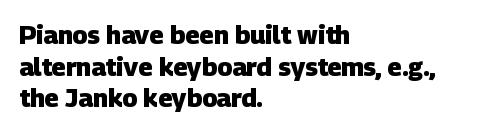
{"bold": "yes", "underline": "no", "align": "left", "line_spacing": "normal", "line_spacing_ratio": 1.27, "letter_spacing": "normal", "letter_spacing_em": 0.0, "glyph_px": 25}
